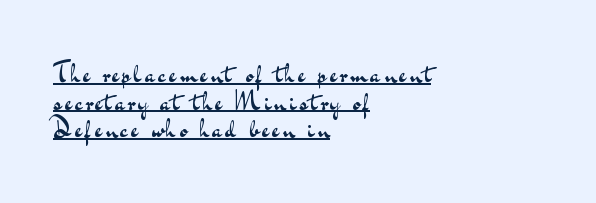
{"bold": "no", "underline": "yes", "align": "left", "line_spacing": "tight", "line_spacing_ratio": 1.02, "glyph_px": 27}
